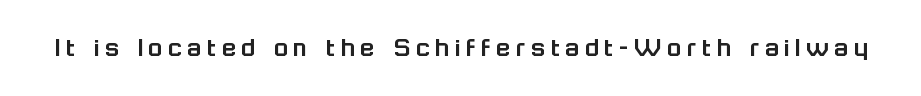
{"serif": "no", "italic": "no", "width": "normal", "stroke_contrast": "low", "x_height": "medium", "monospaced": "no", "underline": "no", "glyph_px": 29}
